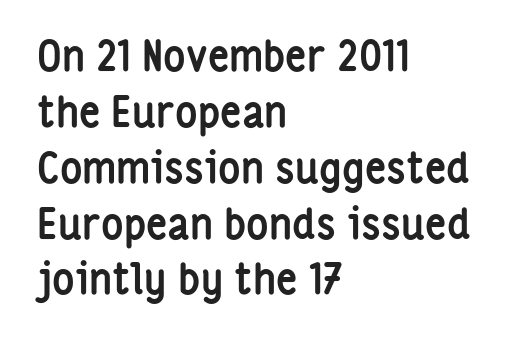
The image shows 42 px semibold, condensed sans-serif type, upright; set left-aligned, normal line spacing (1.33x), normal letter spacing, not underlined; low stroke contrast and a medium x-height.
